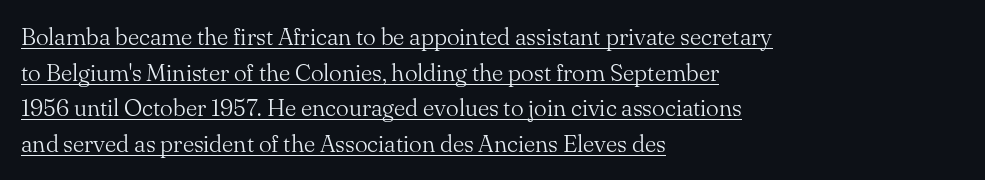
The image shows 24 px text type, upright; set left-aligned, normal line spacing (1.48x), normal letter spacing, underlined.
